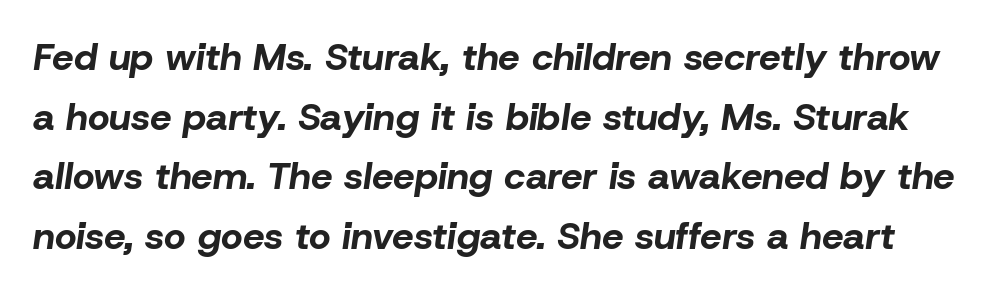
Q: Is the text bold? A: Yes.
Q: Is the text italic (slanted)? A: Yes, it leans right by about 8 degrees.
Q: Is the text underlined? A: No.
Q: Is the spacing between letters normal or unusually wide? A: Normal.
Q: Is the spacing between lines tight, normal or loose? A: Normal.
Q: Width (condensed, normal, or wide)? A: Normal.
Q: Stroke contrast? A: Low.
Q: x-height? A: Medium.
Q: Monospaced? A: No.
